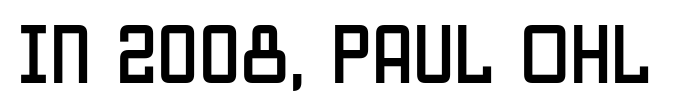
The image shows 66 px condensed sans-serif type, upright; set normal letter spacing, not underlined; low stroke contrast and a large x-height.
